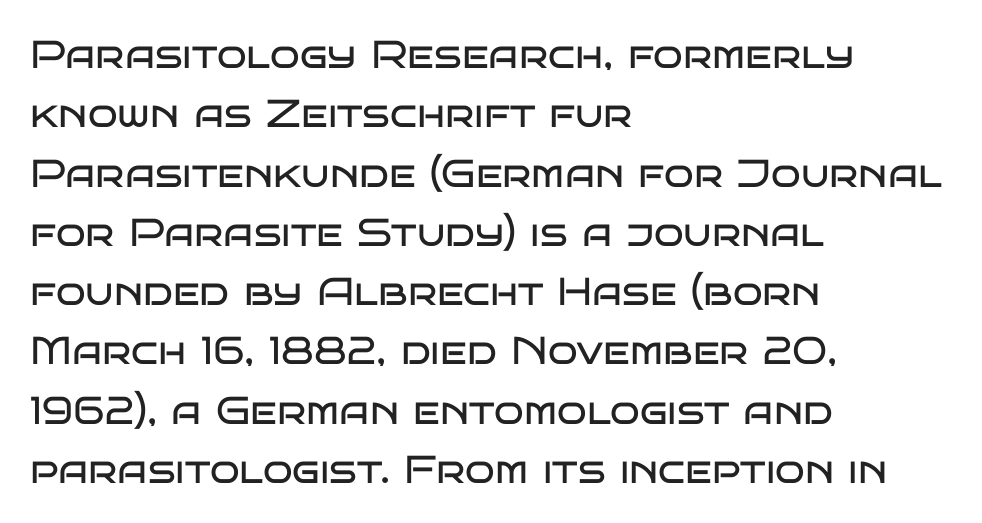
Q: Is the text bold? A: No.
Q: Is the text italic (slanted)? A: No, it is upright.
Q: Is the typeface a serif or a sans-serif typeface? A: Sans-serif.
Q: Is the text underlined? A: No.
Q: How is the paragraph aligned? A: Left-aligned.
Q: Is the spacing between letters normal or unusually wide? A: Normal.
Q: Is the spacing between lines tight, normal or loose? A: Normal.
Q: Width (condensed, normal, or wide)? A: Wide.
Q: Stroke contrast? A: Low.
Q: x-height? A: Large.
Q: Monospaced? A: No.
